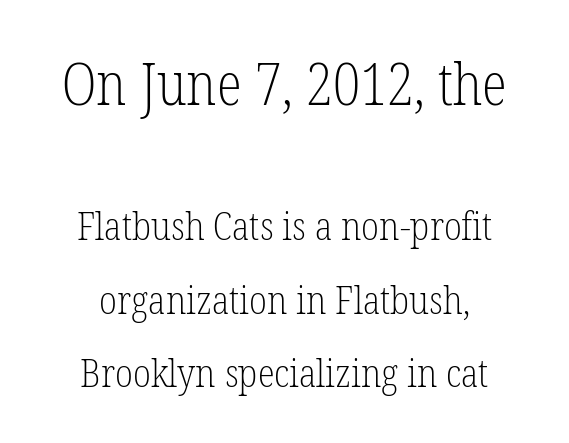
The image shows 58 px light, condensed serif type, upright; set centered, line spacing 1.88x, normal letter spacing, not underlined; the first (top) block is 1.49x larger; low stroke contrast and a medium x-height.
